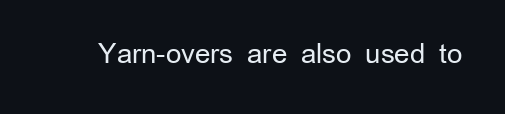
Has an underline been added? It has not. The type is set solid horizontally, with unmodified tracking. The characters are drawn with everyday or finer stroke widths. Every character sits straight up, as roman type does.
